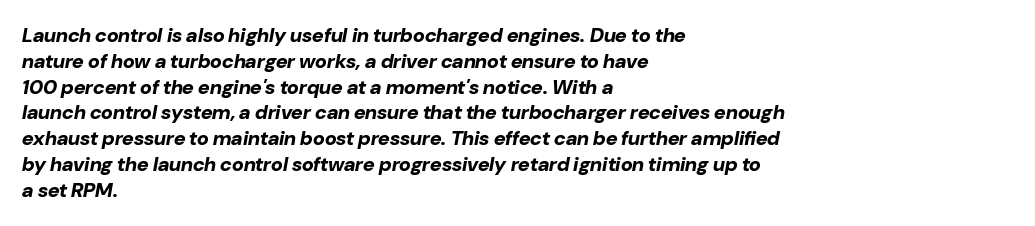
Each new line begins a customary step beneath the previous one. Is the type bold? Yes — the strokes are clearly thick and heavy. No extra tracking has been applied to these lines. Honestly, there is no underline to notice here at all.
